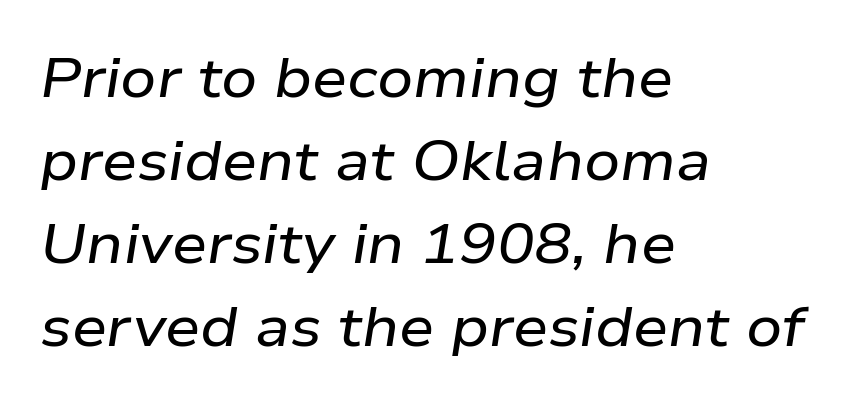
Q: Is the text italic (slanted)? A: Yes, it leans right by about 9 degrees.
Q: Is the text underlined? A: No.
Q: How is the paragraph aligned? A: Left-aligned.
Q: Is the spacing between letters normal or unusually wide? A: Normal.
Q: Is the spacing between lines tight, normal or loose? A: Normal.
Q: Width (condensed, normal, or wide)? A: Wide.
Q: Stroke contrast? A: Low.
Q: x-height? A: Medium.
Q: Monospaced? A: No.
